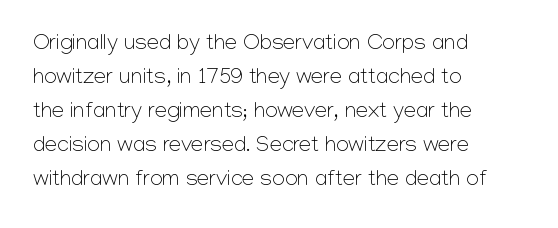
{"italic": "no", "bold": "no", "underline": "no", "align": "left", "line_spacing": "normal", "line_spacing_ratio": 1.55, "letter_spacing": "normal", "letter_spacing_em": 0.0, "glyph_px": 22}
